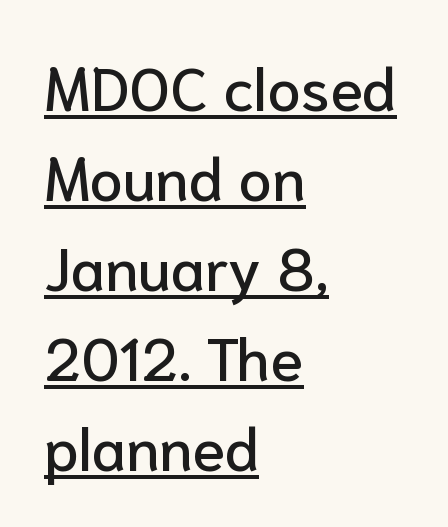
The image shows 60 px sans-serif type, upright; set left-aligned, normal line spacing (1.5x), normal letter spacing, underlined; low stroke contrast and a medium x-height.
